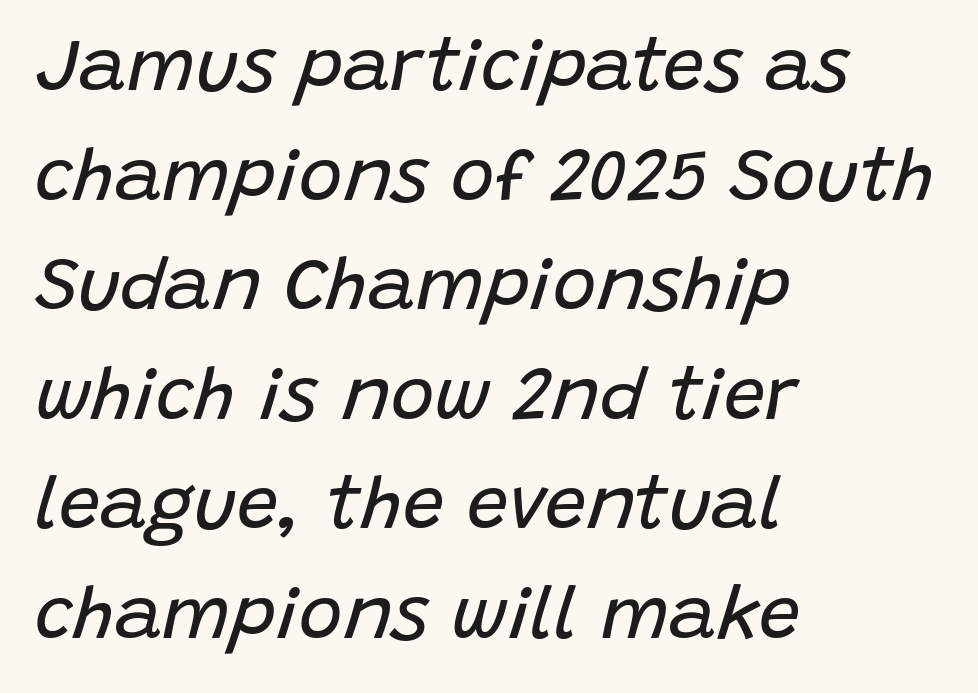
The space between consecutive lines is moderate. The ragged edge is on the right, which tells us the setting is flush left. The rendering applies a slant to the glyphs. A typesetter would call this proportional, since set widths differ per character. Descender tails drop into unmarked territory. Standard letterfit; no display-style spreading of the glyphs.
